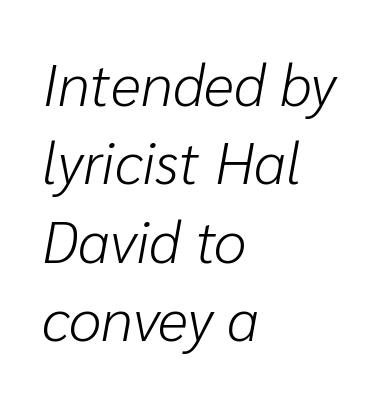
The image shows 59 px light type, italic (leaning right); set left-aligned, normal line spacing (1.33x), normal letter spacing, not underlined; low stroke contrast and a medium x-height.
